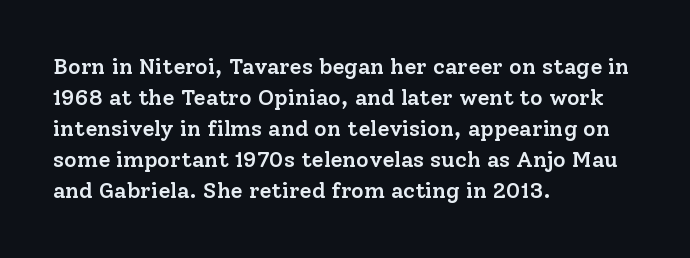
Does extra space separate the letters? No, they use regular spacing. Italic? Not at all — the glyphs are vertical. Notice how the passage keeps a crisp vertical edge on the left only. In terms of leading, this rendering sits right in the middle.
